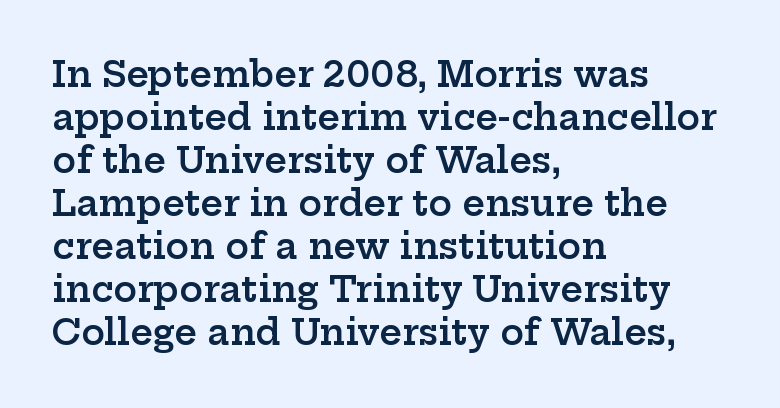
The image shows 35 px semibold, wide serif type, upright; set left-aligned, line spacing 1.23x, normal letter spacing, not underlined; low stroke contrast and a medium x-height.
